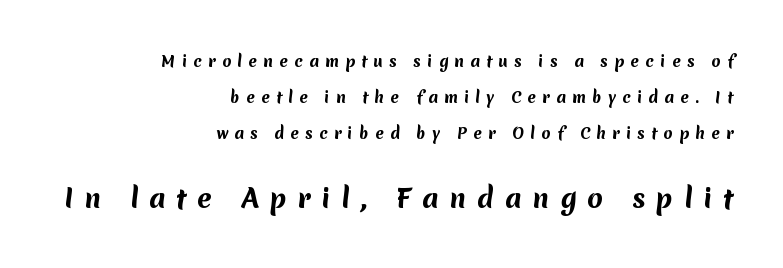
The image shows 26 px bold type; set right-aligned, loose line spacing (2.41x), unusually wide letter spacing (+0.41 em), not underlined; the second (bottom) block is 1.73x larger.
